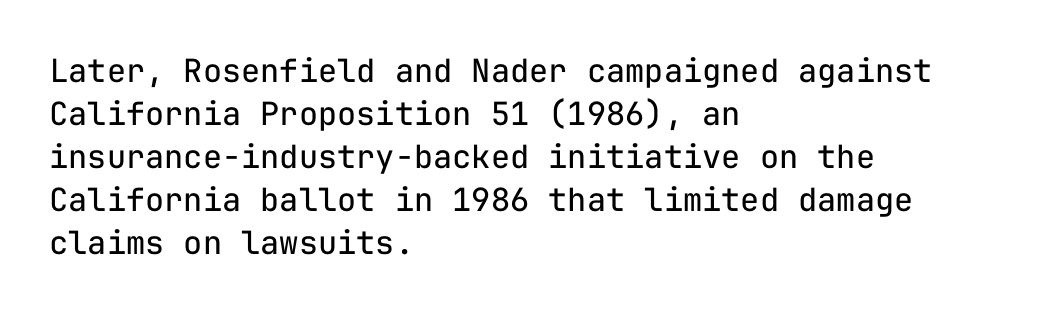
The image shows 32 px regular-weight sans-serif type, upright, monospaced; set left-aligned, normal line spacing (1.34x), normal letter spacing, not underlined; low stroke contrast and a medium x-height.
